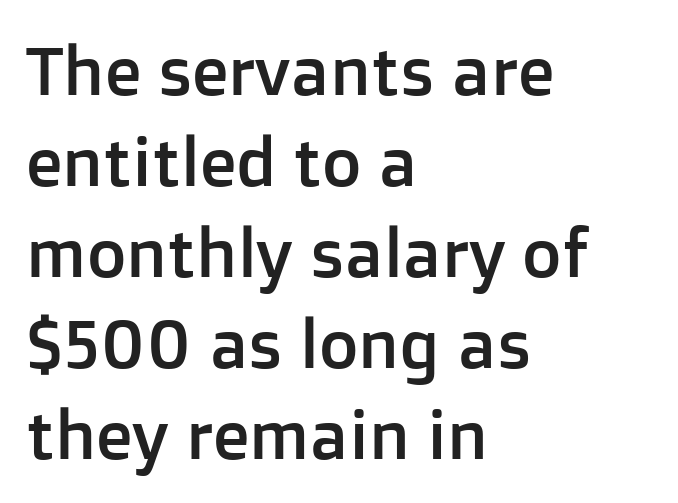
Ascenders rise straight up at ninety degrees. Bare-footed words on every line. Each word holds together tightly as a unit, with standard inter-letter gaps. Varying glyph widths throughout — classic text-font behaviour.
